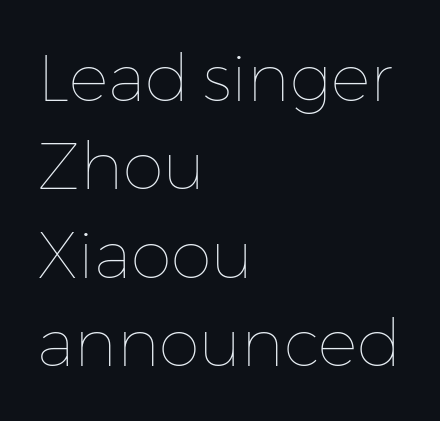
The cut favours lightness, reaching ordinary text weight at its darkest. Looks like regular typesetting: each glyph gets only the width it needs. The lines in this sample share a left origin and differ only in where they stop. Any mark beneath the type? The region is blank. There is no visible air inserted between adjacent glyphs. The passage shown stacks its lines at a standard gap.
